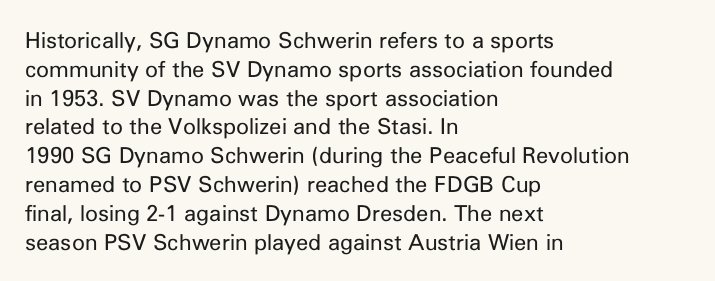
No extra ink here — the face is not bold. The ragged edge is on the right, which tells us the setting is flush left. Decoration check: the copy has no underline. Between one letter and the next there's only the usual sliver of space. No italicization has been applied; the sample stays upright. Successive baselines arrive at the customary interval.
